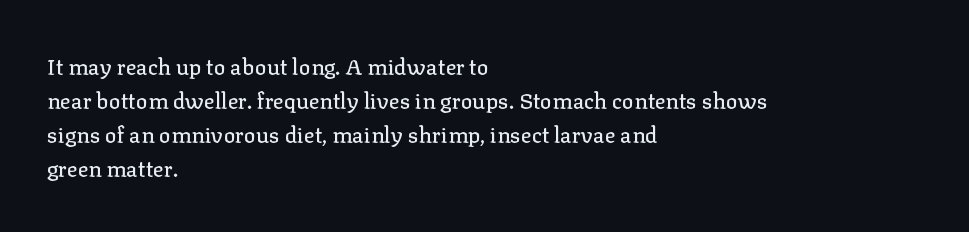
{"italic": "no", "underline": "no", "align": "left", "line_spacing": "normal", "line_spacing_ratio": 1.55, "letter_spacing": "normal", "letter_spacing_em": 0.0, "glyph_px": 22}
